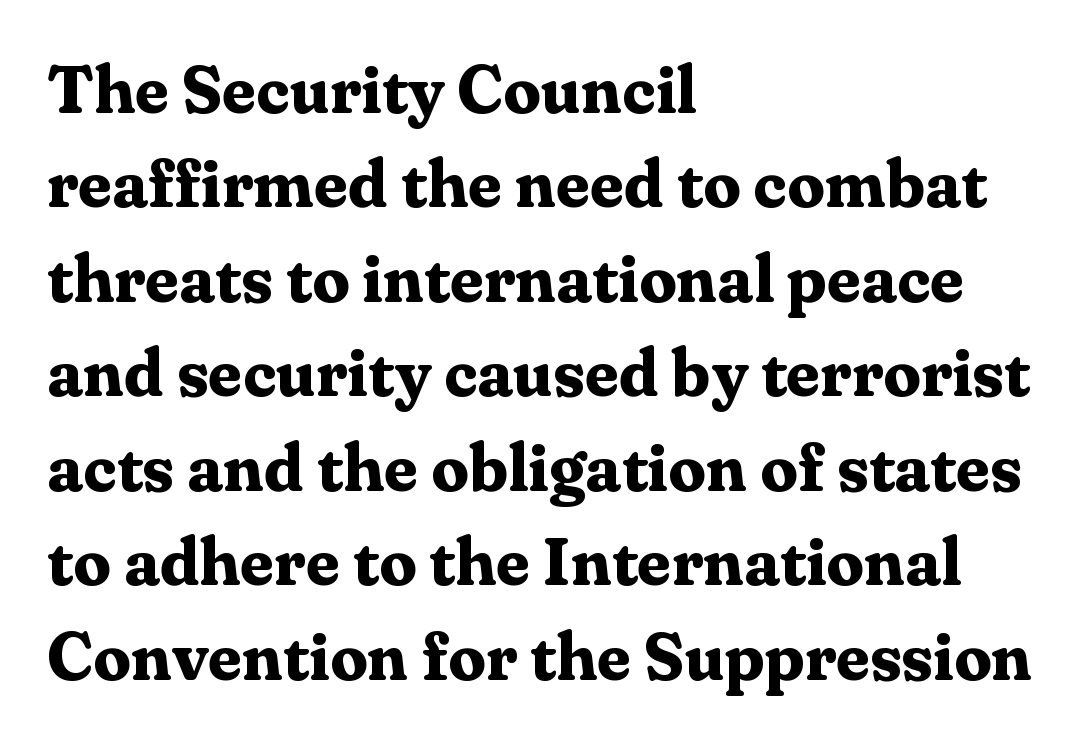
The image shows 67 px bold serif type, upright; set left-aligned, normal line spacing (1.41x), normal letter spacing, not underlined; medium stroke contrast and a medium x-height.
